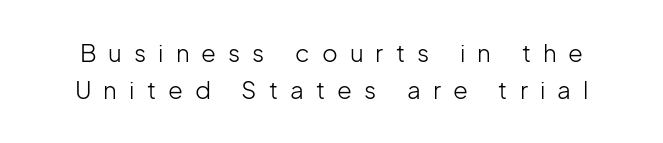
{"italic": "no", "bold": "no", "underline": "no", "line_spacing": "normal", "line_spacing_ratio": 1.56, "letter_spacing": "wide", "letter_spacing_em": 0.5, "glyph_px": 24}
